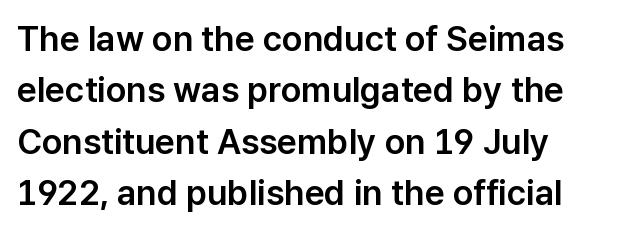
{"serif": "no", "italic": "no", "width": "normal", "stroke_contrast": "low", "x_height": "medium", "monospaced": "no", "underline": "no", "align": "left", "line_spacing": "normal", "line_spacing_ratio": 1.47, "letter_spacing": "normal", "letter_spacing_em": 0.0, "glyph_px": 35}
